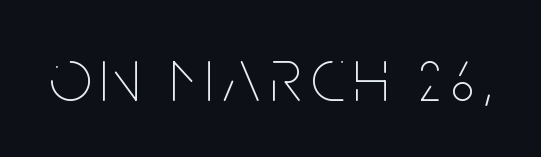
The image shows 76 px thin, condensed type, upright; set not underlined; low stroke contrast and a large x-height.
